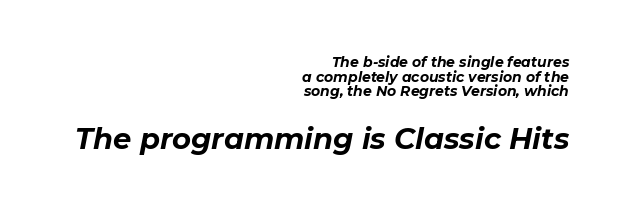
Notice how thick the strokes are: this is what a full bold looks like. If you drew a line through each stem, it would be angled. Character widths vary here, with narrow letters taking less room than wide ones. The line-height multiplier appears low, near solid setting. Spacing between characters is what you'd get straight out of the box. Descenders are the only things crossing below the line.
